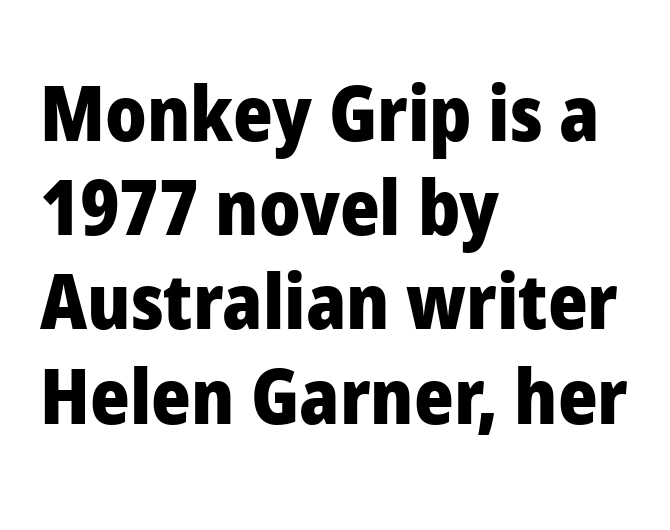
The image shows 76 px heavy sans-serif type, upright; set left-aligned, line spacing 1.24x, normal letter spacing, not underlined; low stroke contrast and a medium x-height.
